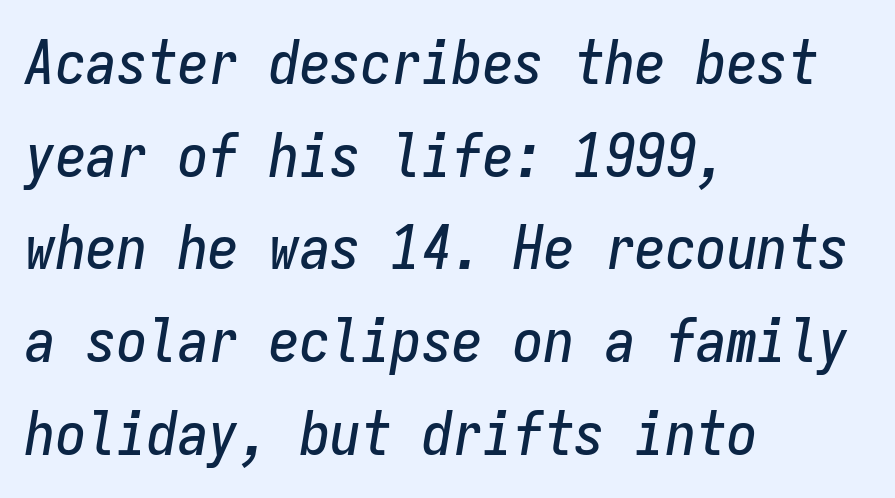
{"italic": "yes", "lean": "right", "slant_degrees": 9, "width": "condensed", "stroke_contrast": "low", "x_height": "medium", "monospaced": "yes", "underline": "no", "align": "left", "line_spacing": "normal", "line_spacing_ratio": 1.52, "letter_spacing": "normal", "letter_spacing_em": 0.0, "glyph_px": 61}
